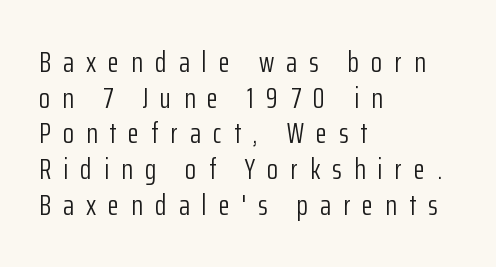
{"serif": "no", "italic": "no", "bold": "no", "weight": "light", "width": "condensed", "stroke_contrast": "low", "x_height": "medium", "monospaced": "no", "underline": "no", "align": "left", "line_spacing_ratio": 1.23, "letter_spacing": "wide", "letter_spacing_em": 0.42, "glyph_px": 29}
